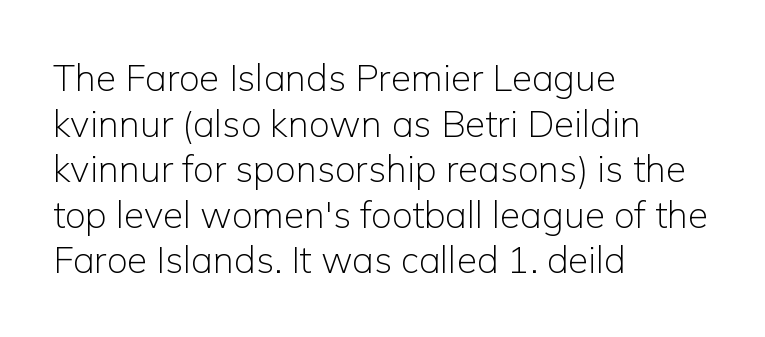
To sum up the face: it is a sans, with no serifs. A typesetter would call this proportional, since set widths differ per character. Caption: standard tracking, unaltered. Does the copy run flush right? No — it runs flush left.
